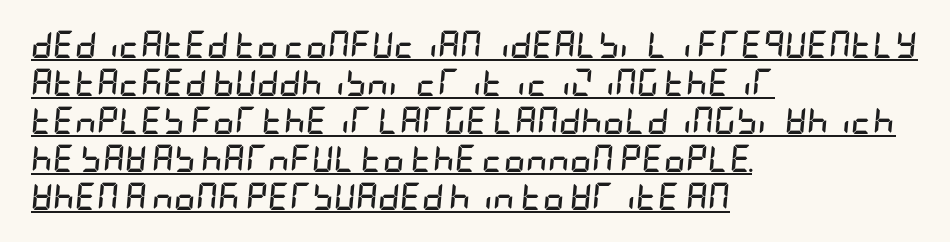
{"italic": "yes", "lean": "right", "slant_degrees": 5, "bold": "yes", "underline": "yes", "align": "left", "line_spacing": "normal", "line_spacing_ratio": 1.41, "letter_spacing": "normal", "letter_spacing_em": 0.0, "glyph_px": 27}
